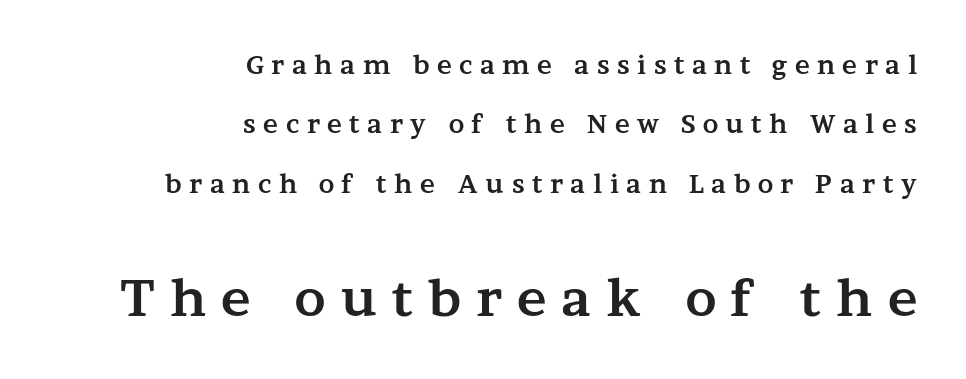
Descenders are the only things crossing below the line. Typographic density is high because the face is bold. Each letter keeps its own natural width here, so spacing adapts to shape. The rendering inserts visible extra space after every character. Ordinary non-slanted type is in use. Character size in the trailing block exceeds that of the leading block.
